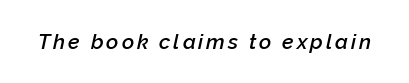
{"italic": "yes", "lean": "right", "slant_degrees": 12, "bold": "semi", "underline": "no", "glyph_px": 21}
